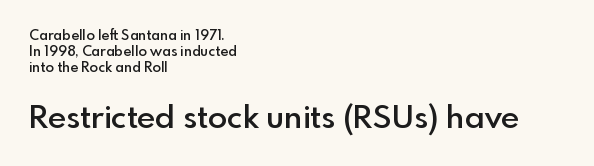
Q: Is the text bold? A: Semi-bold.
Q: Is the text italic (slanted)? A: No, it is upright.
Q: Is the typeface a serif or a sans-serif typeface? A: Sans-serif.
Q: Is the text underlined? A: No.
Q: How is the paragraph aligned? A: Left-aligned.
Q: Is the spacing between letters normal or unusually wide? A: Normal.
Q: Is the spacing between lines tight, normal or loose? A: Tight.
Q: Which block of text is set in a larger size, the first (top) or the second (bottom)? A: The second (bottom) one.
Q: Width (condensed, normal, or wide)? A: Normal.
Q: x-height? A: Small.
Q: Monospaced? A: No.
